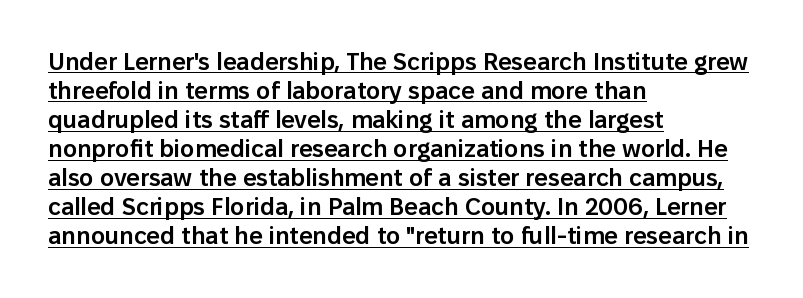
Words appear dense and cohesive because spacing is normal. Quick note: not italic, upright. Typeset ragged right — the left edge is the straight one. Weight: semibold (demi). In designer terms, the underline attribute is active on this setting.
